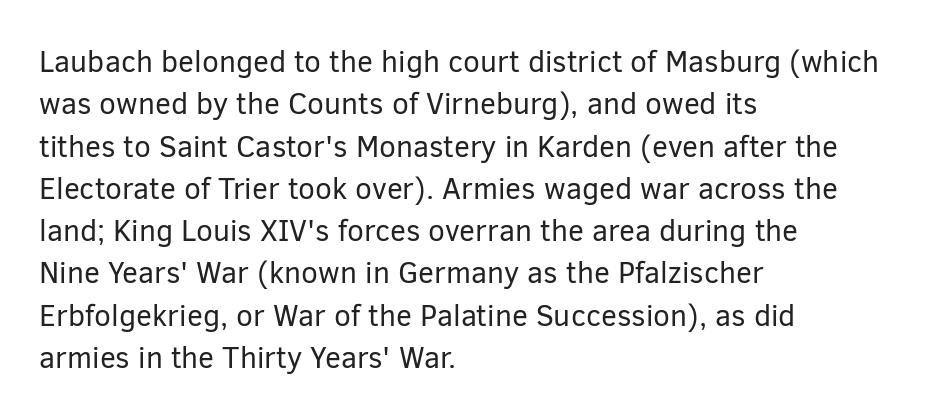
{"serif": "no", "italic": "no", "bold": "no", "weight": "regular", "width": "normal", "stroke_contrast": "low", "x_height": "medium", "monospaced": "no", "underline": "no", "align": "left", "line_spacing": "normal", "line_spacing_ratio": 1.41, "letter_spacing": "normal", "letter_spacing_em": 0.0, "glyph_px": 30}
